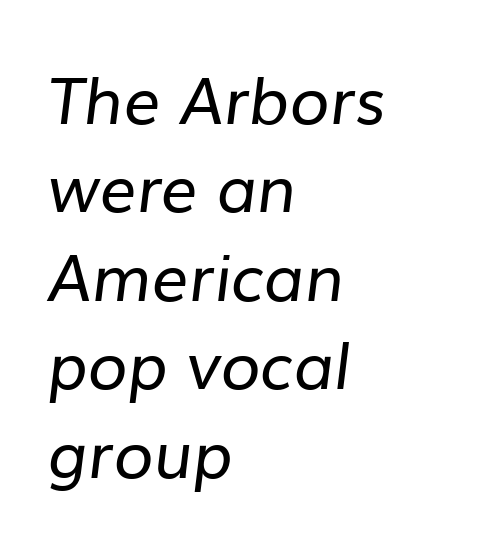
Weight: not bold — regular or lighter. This rendering uses left alignment, leaving the right contour irregular. Each letter keeps its own natural width here, so spacing adapts to shape. Bare-footed words on every line. The leading is moderate, giving the passage an even texture.
